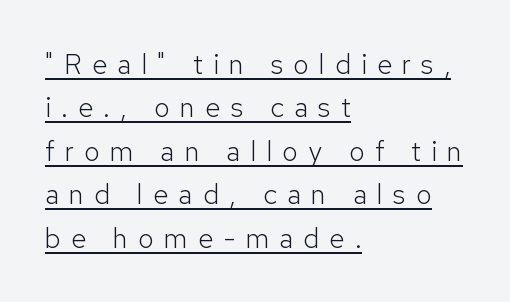
Q: Is the text bold? A: No.
Q: Is the text italic (slanted)? A: No, it is upright.
Q: Is the typeface a serif or a sans-serif typeface? A: Sans-serif.
Q: Is the text underlined? A: Yes.
Q: How is the paragraph aligned? A: Left-aligned.
Q: Is the spacing between letters normal or unusually wide? A: Unusually wide.
Q: Is the spacing between lines tight, normal or loose? A: Normal.
Q: Width (condensed, normal, or wide)? A: Normal.
Q: Stroke contrast? A: Low.
Q: x-height? A: Medium.
Q: Monospaced? A: No.
